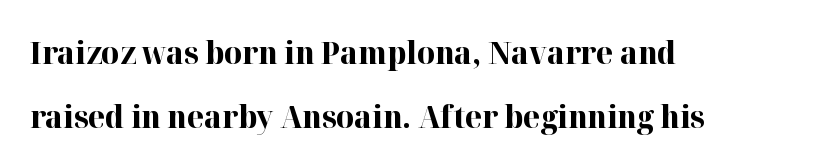
The image shows 31 px bold serif type, upright; set left-aligned, loose line spacing (2.05x), normal letter spacing, not underlined; high stroke contrast and a medium x-height.
